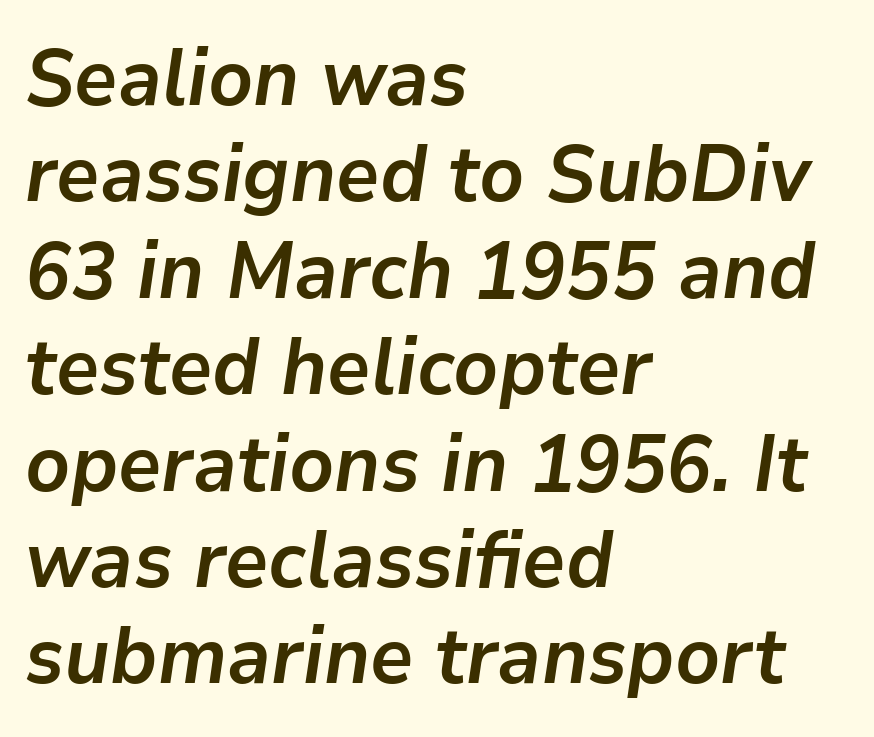
Q: Is the text bold? A: Yes.
Q: Is the text italic (slanted)? A: Yes, it leans right by about 9 degrees.
Q: Is the text underlined? A: No.
Q: How is the paragraph aligned? A: Left-aligned.
Q: Is the spacing between letters normal or unusually wide? A: Normal.
Q: Width (condensed, normal, or wide)? A: Normal.
Q: Stroke contrast? A: Low.
Q: x-height? A: Medium.
Q: Monospaced? A: No.
